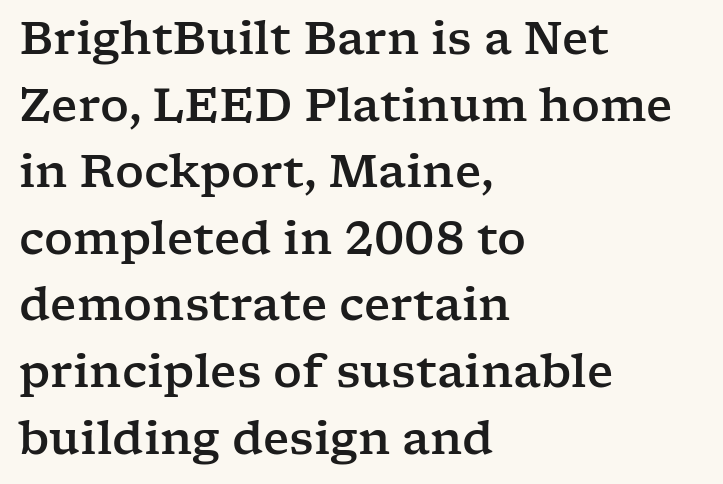
Stroke terminals: seriffed. Glyph-to-glyph distance matches everyday printed text. The type sits square on the baseline with zero lean. Students, observe: this is what conventionally led text looks like. The rendering uses natural spacing where letterforms have individual widths.
